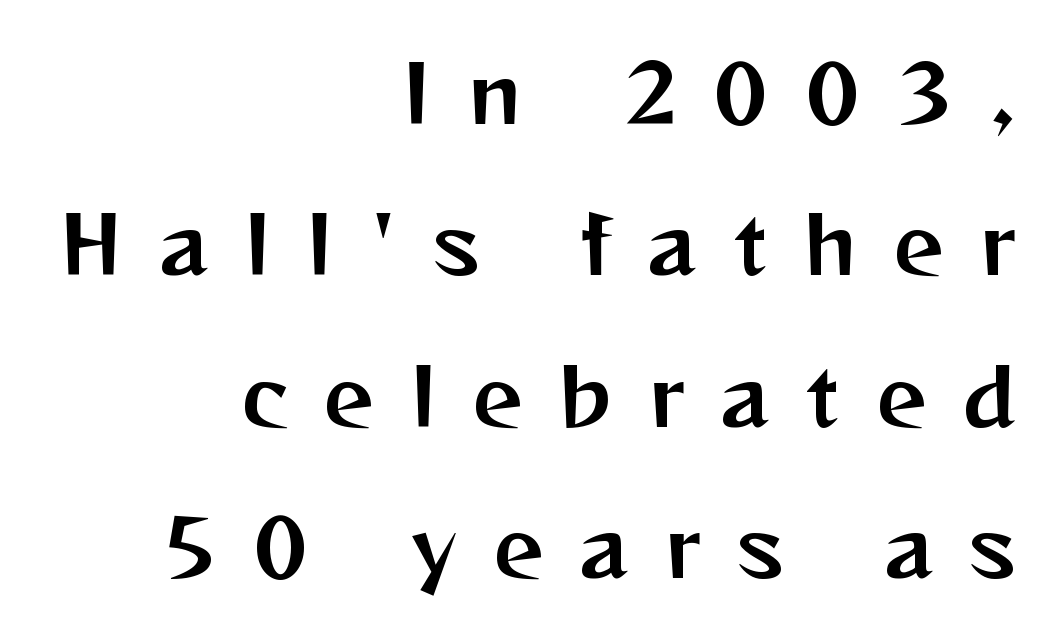
Q: Is the text italic (slanted)? A: No, it is upright.
Q: Is the typeface a serif or a sans-serif typeface? A: Sans-serif.
Q: Is the text underlined? A: No.
Q: How is the paragraph aligned? A: Right-aligned.
Q: Is the spacing between letters normal or unusually wide? A: Unusually wide.
Q: Is the spacing between lines tight, normal or loose? A: Loose.
Q: Width (condensed, normal, or wide)? A: Normal.
Q: Stroke contrast? A: Medium.
Q: x-height? A: Medium.
Q: Monospaced? A: No.
